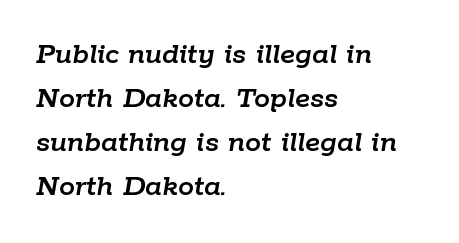
Q: Is the text italic (slanted)? A: Yes, it leans right by about 9 degrees.
Q: Is the text underlined? A: No.
Q: How is the paragraph aligned? A: Left-aligned.
Q: Is the spacing between letters normal or unusually wide? A: Normal.
Q: Is the spacing between lines tight, normal or loose? A: Normal.
Q: Width (condensed, normal, or wide)? A: Normal.
Q: Stroke contrast? A: Low.
Q: x-height? A: Medium.
Q: Monospaced? A: No.
